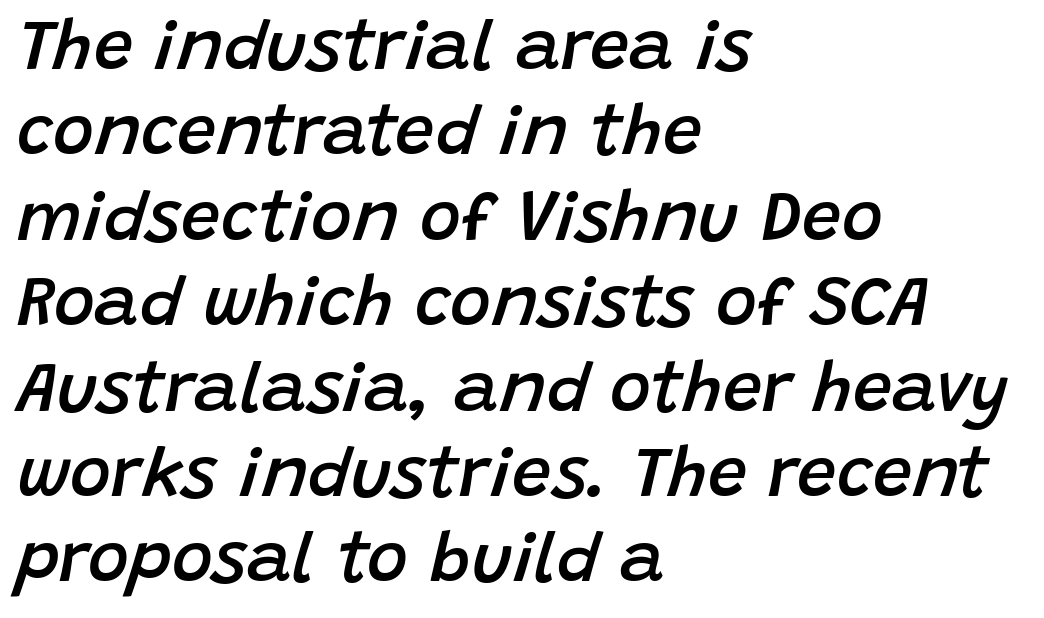
{"italic": "yes", "lean": "right", "slant_degrees": 15, "bold": "semi", "weight": "semibold", "width": "normal", "stroke_contrast": "low", "x_height": "large", "monospaced": "no", "underline": "no", "align": "left", "line_spacing_ratio": 1.22, "letter_spacing": "normal", "letter_spacing_em": 0.0, "glyph_px": 70}
